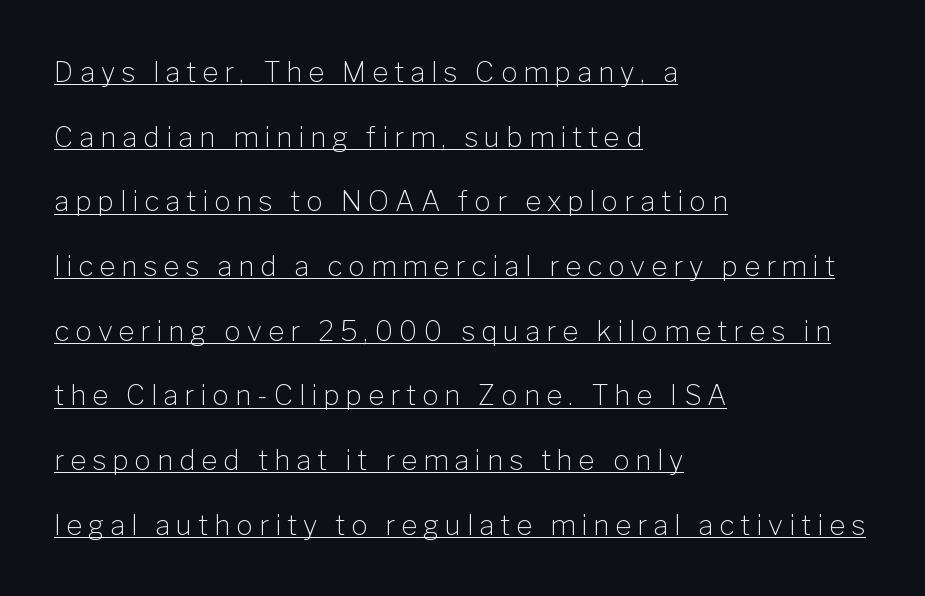
The image shows 28 px light sans-serif type, upright; set left-aligned, loose line spacing (2.31x), unusually wide letter spacing (+0.21 em), underlined; low stroke contrast and a medium x-height.
